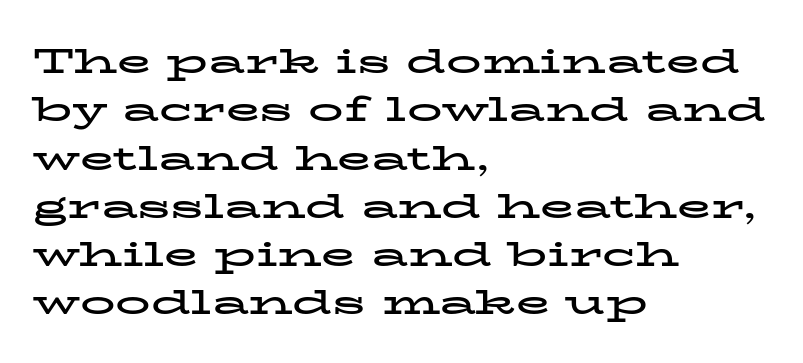
Weight check: bold — yes, fully. Students, observe: this is what conventionally led text looks like. The face used here is rendered with its standard letterfit. Layout note: lines flush left. The passage shown is typeset with a serif family.
